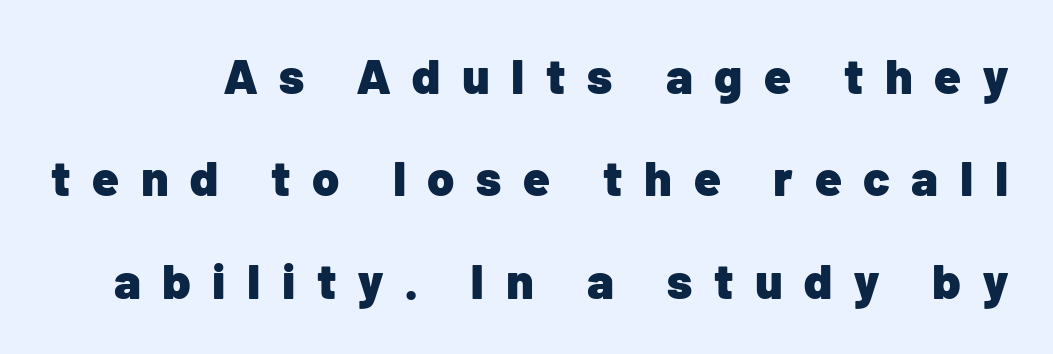
{"serif": "no", "italic": "no", "bold": "yes", "weight": "heavy", "width": "normal", "stroke_contrast": "low", "x_height": "medium", "monospaced": "no", "underline": "no", "line_spacing": "loose", "line_spacing_ratio": 2.09, "letter_spacing": "wide", "letter_spacing_em": 0.44, "glyph_px": 49}
